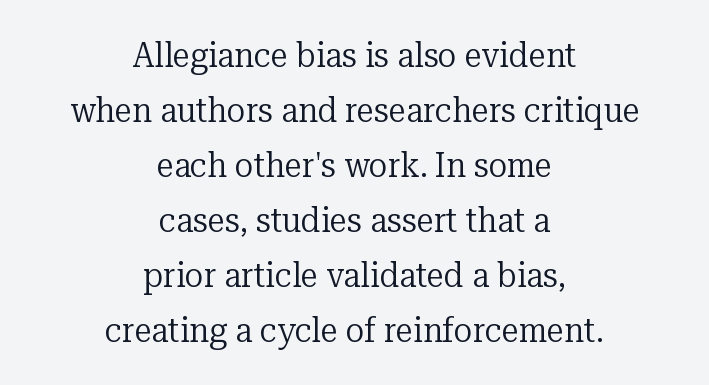
{"serif": "yes", "italic": "no", "bold": "no", "weight": "regular", "width": "normal", "stroke_contrast": "low", "x_height": "medium", "monospaced": "no", "underline": "no", "align": "center", "line_spacing": "normal", "line_spacing_ratio": 1.57, "letter_spacing": "normal", "letter_spacing_em": 0.0, "glyph_px": 35}
